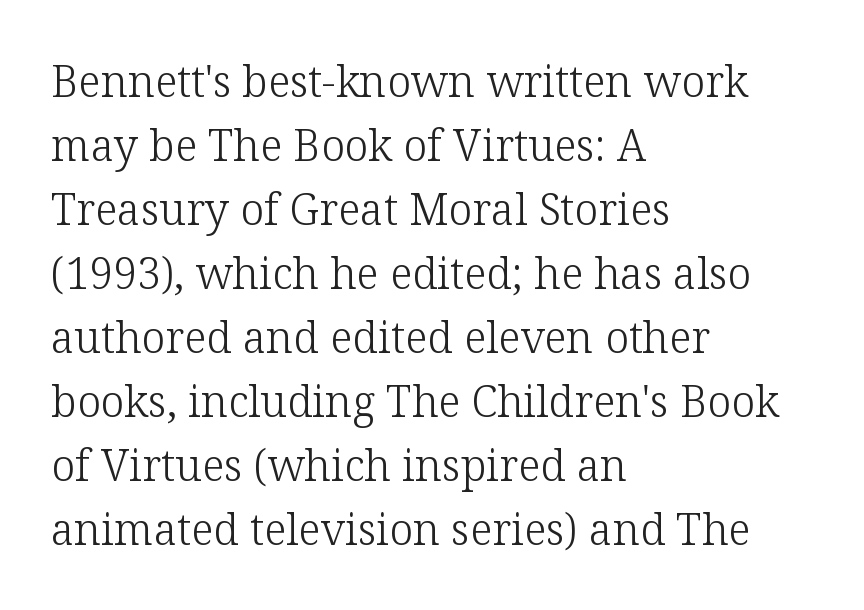
In terms of letterform style, serifs are clearly present. A typesetter would mark this as roman, not italic. Letter spacing: default. If you measured baseline to baseline, you'd find a middling distance.
